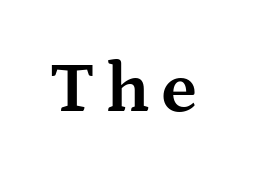
Q: Is the text bold? A: Yes.
Q: Is the text italic (slanted)? A: No, it is upright.
Q: Is the typeface a serif or a sans-serif typeface? A: Serif.
Q: Is the text underlined? A: No.
Q: Width (condensed, normal, or wide)? A: Wide.
Q: Stroke contrast? A: Medium.
Q: x-height? A: Medium.
Q: Monospaced? A: No.
